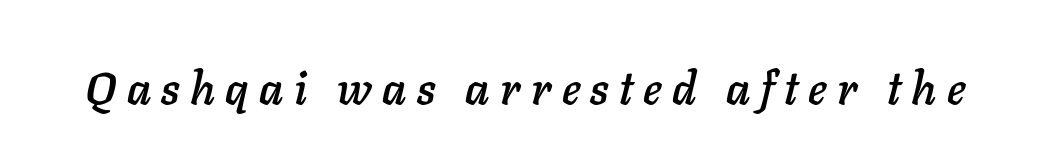
{"italic": "yes", "lean": "right", "slant_degrees": 11, "width": "normal", "stroke_contrast": "low", "x_height": "medium", "monospaced": "no", "underline": "no", "letter_spacing": "wide", "letter_spacing_em": 0.23, "glyph_px": 45}
